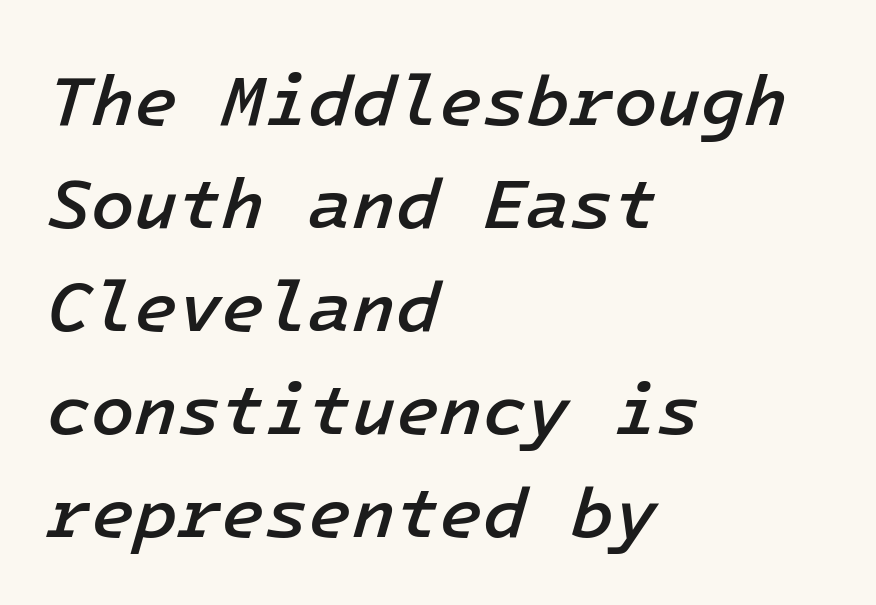
{"italic": "yes", "lean": "right", "slant_degrees": 16, "bold": "semi", "weight": "semibold", "width": "normal", "stroke_contrast": "low", "x_height": "medium", "underline": "no", "align": "left", "line_spacing": "normal", "line_spacing_ratio": 1.45, "letter_spacing": "normal", "letter_spacing_em": 0.0, "glyph_px": 71}
